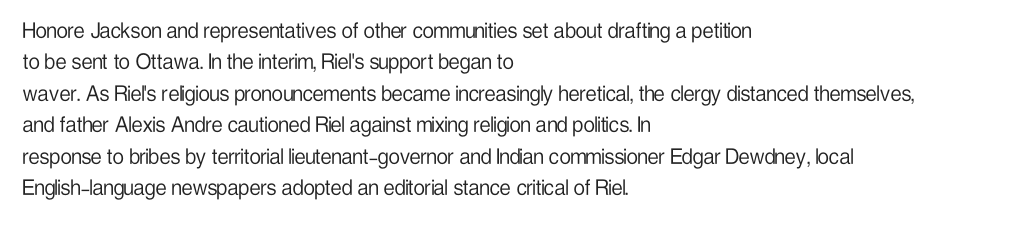
The image shows 25 px text type, upright; set left-aligned, normal line spacing (1.26x), normal letter spacing, not underlined.
